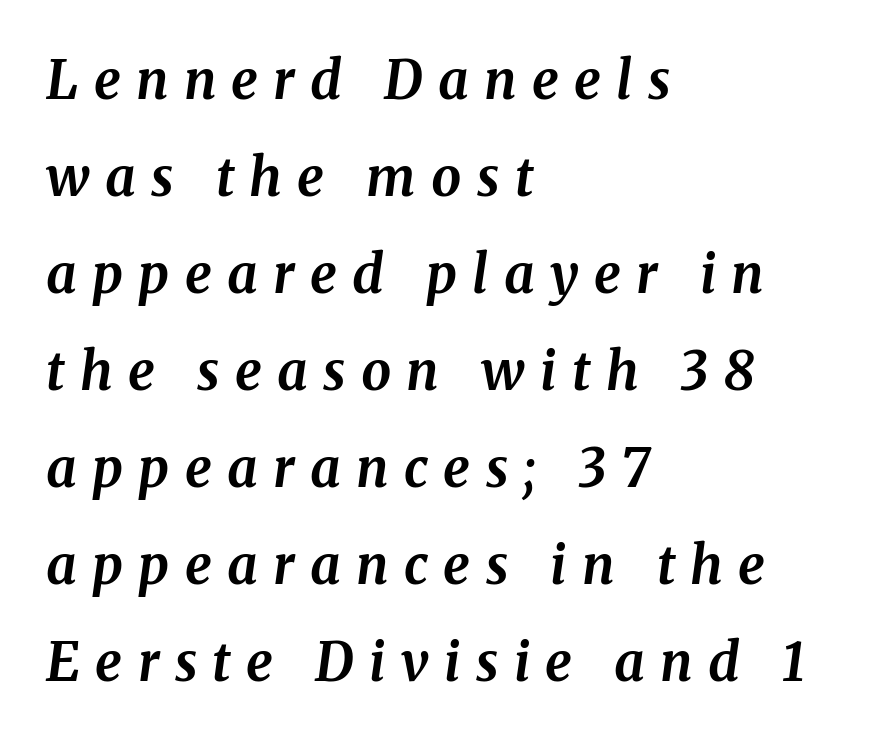
Q: Is the text bold? A: Yes.
Q: Is the text italic (slanted)? A: Yes, it leans right by about 8 degrees.
Q: Is the typeface a serif or a sans-serif typeface? A: Serif.
Q: Is the text underlined? A: No.
Q: How is the paragraph aligned? A: Left-aligned.
Q: Is the spacing between letters normal or unusually wide? A: Unusually wide.
Q: Width (condensed, normal, or wide)? A: Normal.
Q: Stroke contrast? A: Medium.
Q: x-height? A: Medium.
Q: Monospaced? A: No.
